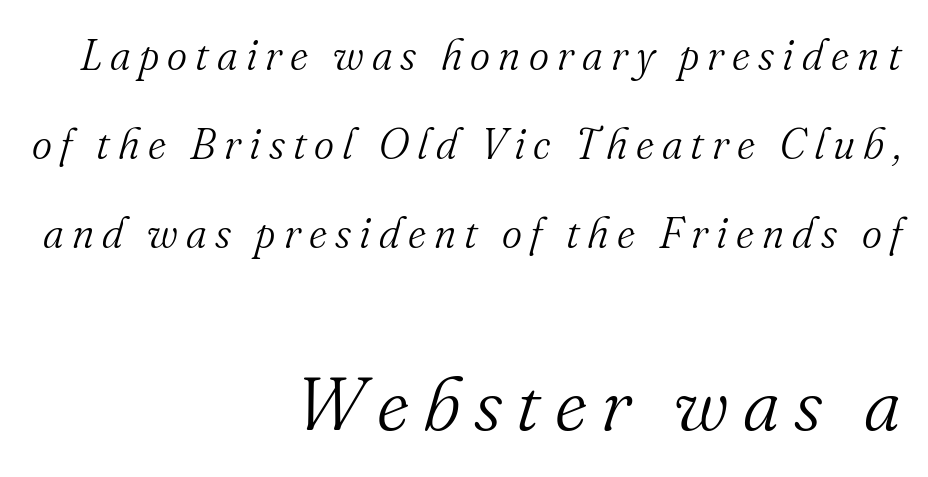
{"serif": "yes", "italic": "yes", "lean": "right", "slant_degrees": 16, "bold": "no", "weight": "light", "width": "normal", "stroke_contrast": "medium", "x_height": "small", "monospaced": "no", "underline": "no", "align": "right", "line_spacing": "loose", "line_spacing_ratio": 2.07, "larger_block": "second", "size_ratio": 1.77, "glyph_px": 76}
